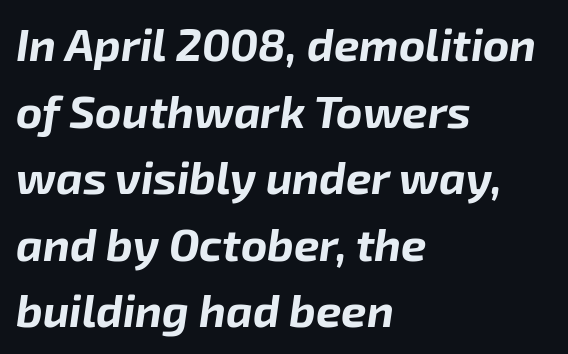
The image shows 45 px bold type, italic (leaning right); set left-aligned, normal line spacing (1.48x), normal letter spacing, not underlined; low stroke contrast and a medium x-height.
